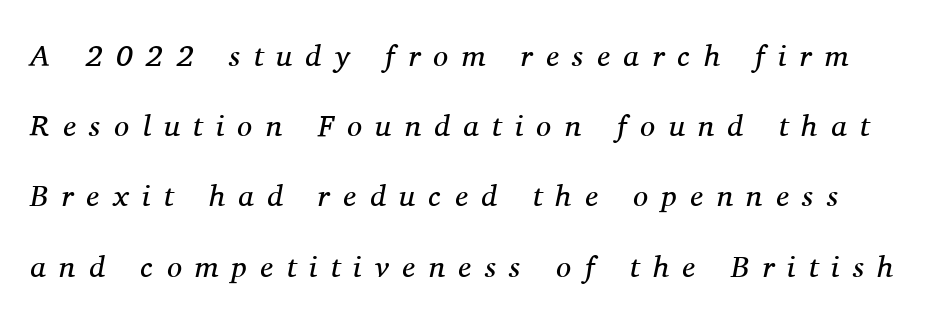
{"serif": "yes", "italic": "yes", "lean": "right", "slant_degrees": 11, "bold": "no", "weight": "regular", "width": "normal", "stroke_contrast": "medium", "x_height": "medium", "monospaced": "no", "underline": "no", "line_spacing": "loose", "line_spacing_ratio": 2.34, "letter_spacing": "wide", "letter_spacing_em": 0.45, "glyph_px": 30}
